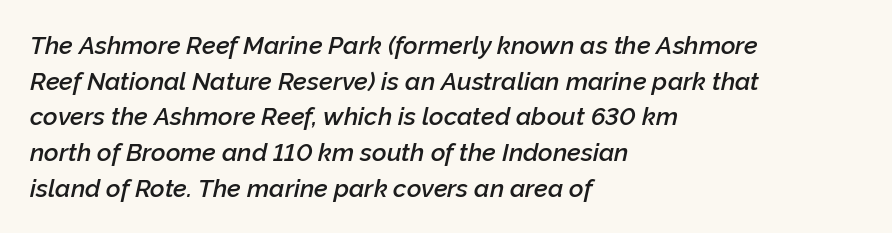
Q: Is the text bold? A: Semi-bold.
Q: Is the text italic (slanted)? A: Yes, it leans right by about 12 degrees.
Q: Is the text underlined? A: No.
Q: How is the paragraph aligned? A: Left-aligned.
Q: Is the spacing between letters normal or unusually wide? A: Normal.
Q: Is the spacing between lines tight, normal or loose? A: Normal.
